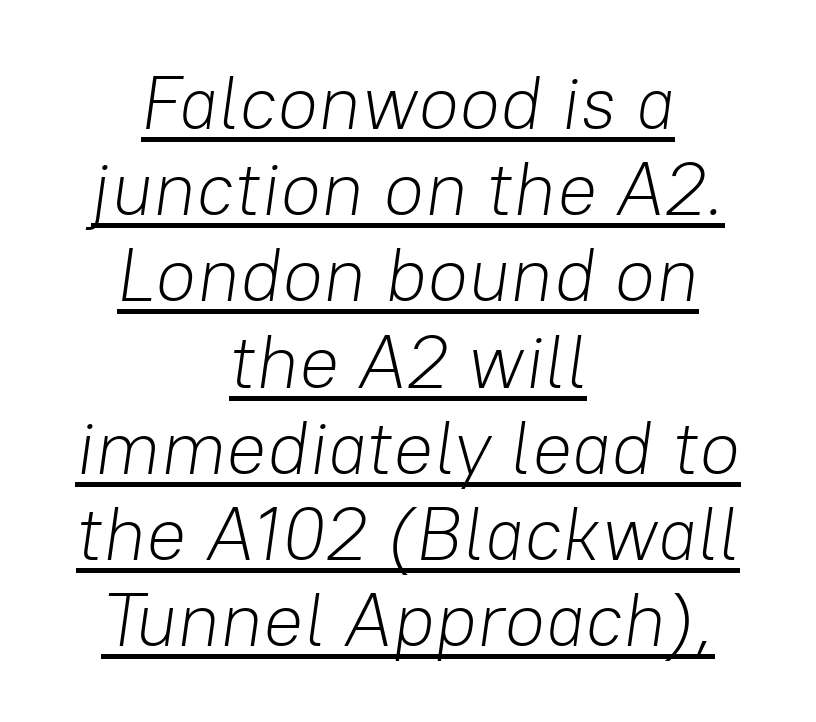
{"italic": "yes", "lean": "right", "slant_degrees": 8, "bold": "no", "weight": "light", "width": "normal", "stroke_contrast": "low", "x_height": "medium", "monospaced": "no", "underline": "yes", "align": "center", "line_spacing": "tight", "line_spacing_ratio": 1.15, "letter_spacing": "normal", "letter_spacing_em": 0.0, "glyph_px": 75}
